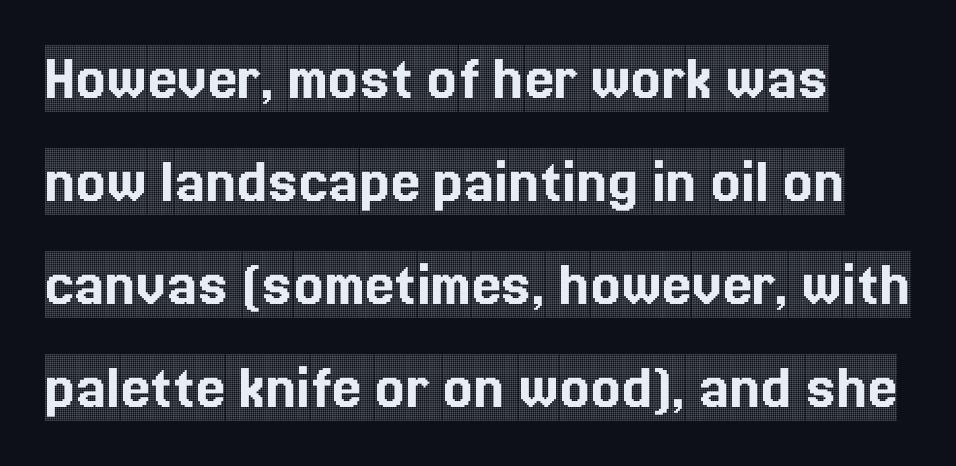
Q: Is the text italic (slanted)? A: No, it is upright.
Q: Is the typeface a serif or a sans-serif typeface? A: Serif.
Q: Is the text underlined? A: No.
Q: Is the spacing between letters normal or unusually wide? A: Normal.
Q: Is the spacing between lines tight, normal or loose? A: Normal.
Q: Width (condensed, normal, or wide)? A: Condensed.
Q: x-height? A: Large.
Q: Monospaced? A: No.
